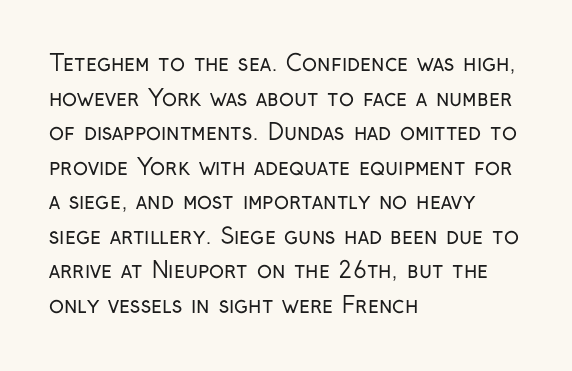
Q: Is the text bold? A: No.
Q: Is the text italic (slanted)? A: No, it is upright.
Q: Is the text underlined? A: No.
Q: How is the paragraph aligned? A: Left-aligned.
Q: Is the spacing between letters normal or unusually wide? A: Normal.
Q: Is the spacing between lines tight, normal or loose? A: Normal.
